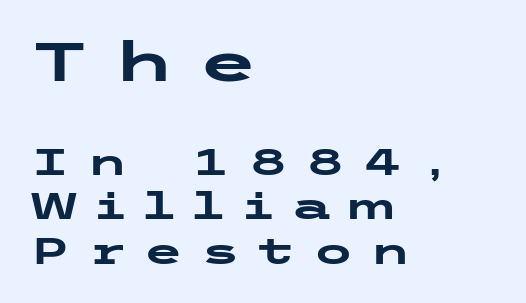
The image shows 55 px heavy, wide sans-serif type, upright; set left-aligned, line spacing 1.21x, unusually wide letter spacing (+0.43 em), not underlined; the first (top) block is 1.49x larger; low stroke contrast and a medium x-height.
